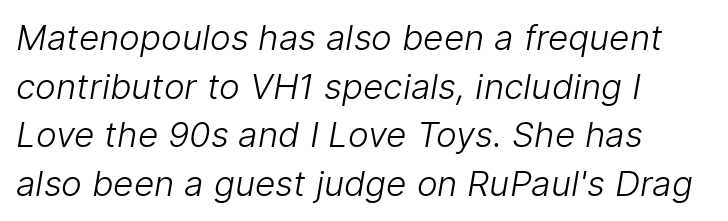
{"serif": "no", "bold": "no", "weight": "light", "width": "normal", "stroke_contrast": "low", "x_height": "medium", "monospaced": "no", "underline": "no", "align": "left", "line_spacing": "normal", "line_spacing_ratio": 1.39, "letter_spacing": "normal", "letter_spacing_em": 0.0, "glyph_px": 35}
